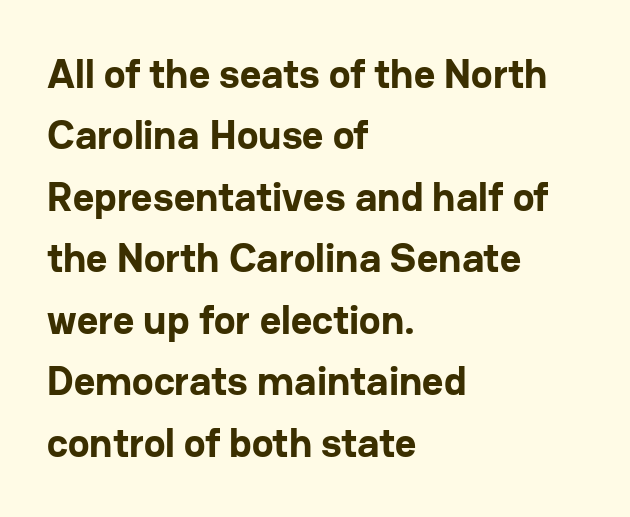
Quick note: interline space is typical. The typeface chosen for these lines omits serifs. The face used here is proportionally spaced, like ordinary book or web type. As a designer I'd log this as weight 700, bold. The words here are not underlined.
